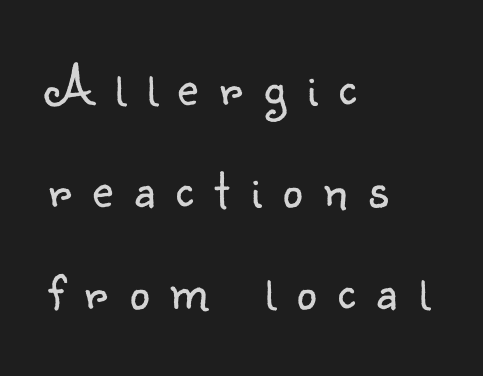
The image shows 57 px light sans-serif type, upright; set left-aligned, line spacing 1.79x, unusually wide letter spacing (+0.37 em), not underlined; low stroke contrast and a small x-height.
